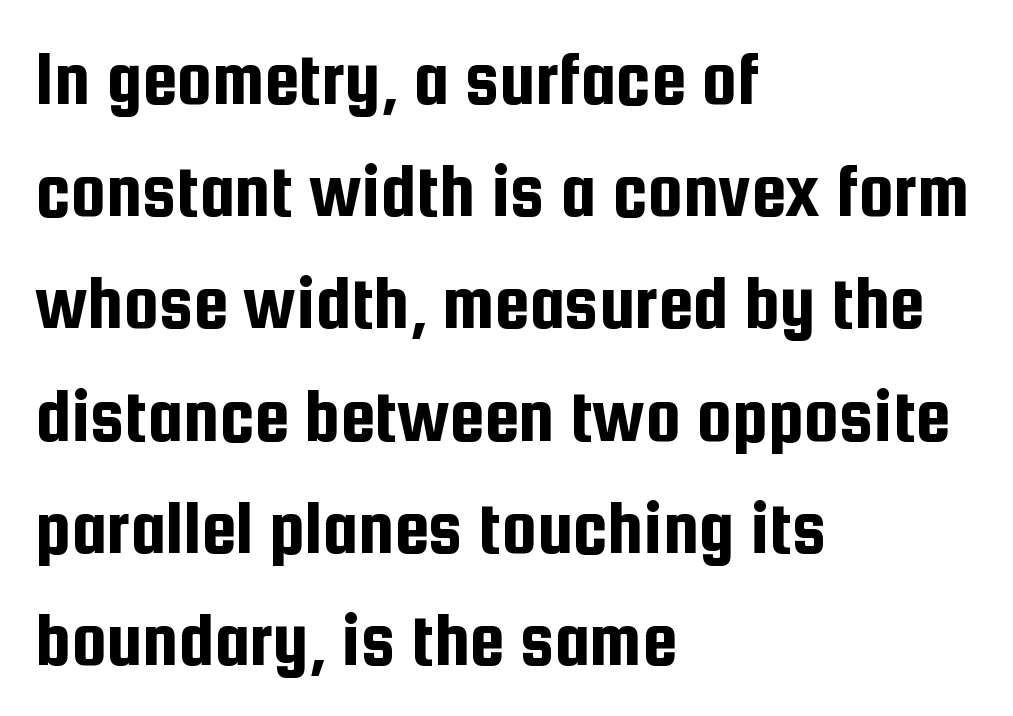
The image shows 79 px condensed sans-serif type, upright; set left-aligned, normal line spacing (1.42x), normal letter spacing, not underlined; low stroke contrast and a medium x-height.
